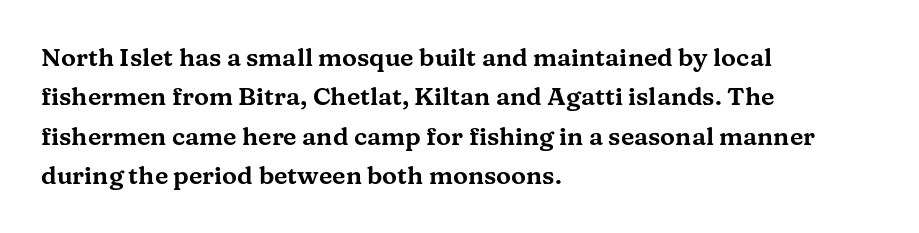
Q: Is the text italic (slanted)? A: No, it is upright.
Q: Is the text underlined? A: No.
Q: How is the paragraph aligned? A: Left-aligned.
Q: Is the spacing between letters normal or unusually wide? A: Normal.
Q: Is the spacing between lines tight, normal or loose? A: Normal.
